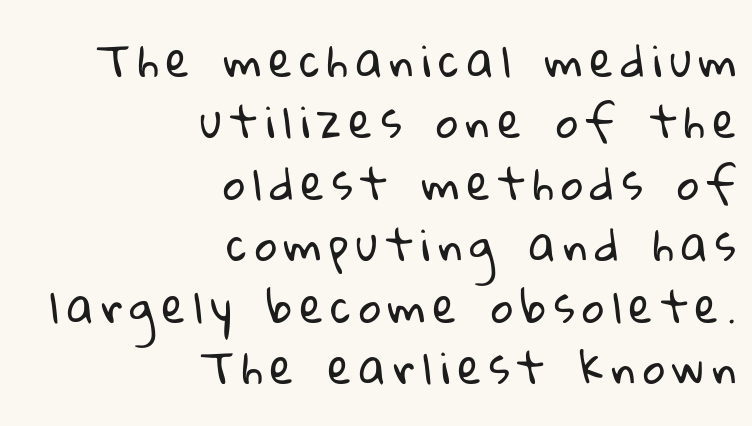
Q: Is the text bold? A: No.
Q: Is the typeface a serif or a sans-serif typeface? A: Sans-serif.
Q: Is the text underlined? A: No.
Q: How is the paragraph aligned? A: Right-aligned.
Q: Is the spacing between lines tight, normal or loose? A: Normal.
Q: Width (condensed, normal, or wide)? A: Normal.
Q: Stroke contrast? A: Low.
Q: x-height? A: Medium.
Q: Monospaced? A: No.
